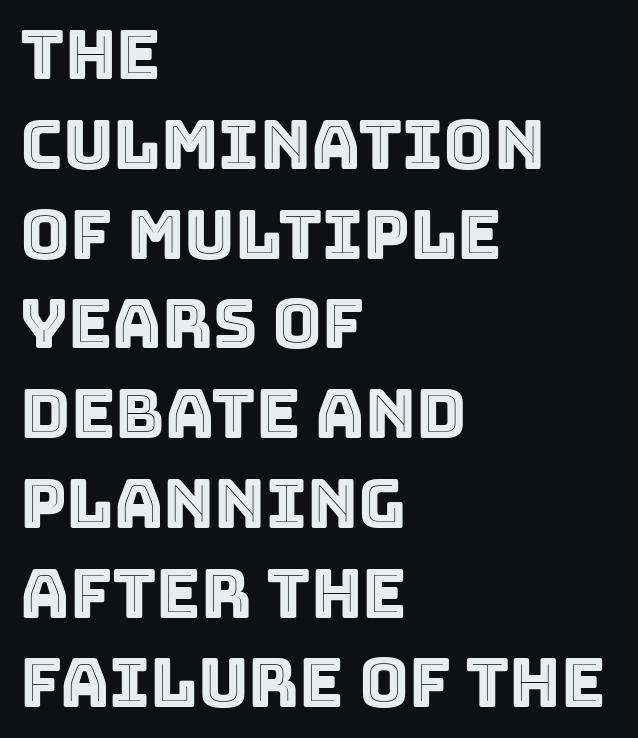
Q: Is the text italic (slanted)? A: No, it is upright.
Q: Is the text underlined? A: No.
Q: How is the paragraph aligned? A: Left-aligned.
Q: Is the spacing between letters normal or unusually wide? A: Normal.
Q: Is the spacing between lines tight, normal or loose? A: Normal.
Q: Width (condensed, normal, or wide)? A: Normal.
Q: x-height? A: Large.
Q: Monospaced? A: No.
